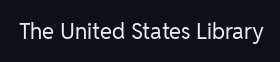
The space directly below the letters is spotless. Quick note: not italic, upright. The line texture is even and compact thanks to regular tracking. These glyphs show unthickened strokes, regular width or finer.
